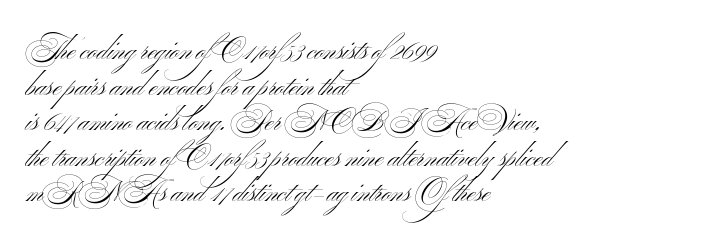
{"serif": "no", "bold": "no", "weight": "light", "width": "wide", "stroke_contrast": "medium", "x_height": "small", "monospaced": "no", "underline": "no", "align": "left", "line_spacing": "normal", "line_spacing_ratio": 1.27, "letter_spacing": "normal", "letter_spacing_em": 0.0, "glyph_px": 28}
